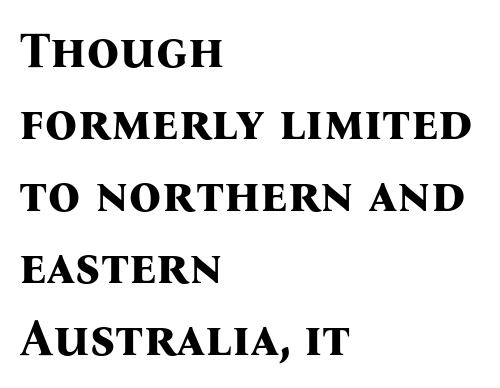
Note the varied advance widths — an 'i' is clearly narrower than an 'm'. The font family rendered here belongs to the serif group. This rendering features lettering with no underline. Typeset ragged right — the left edge is the straight one. The passage shown is emphatically bold. Horizontal bands of white between lines are of average thickness.
